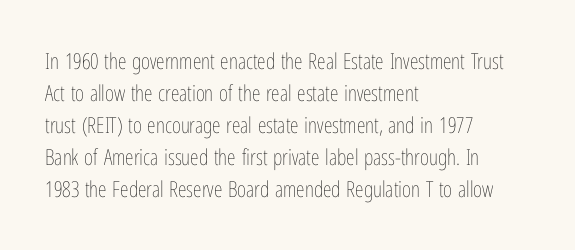
Q: Is the text bold? A: No.
Q: Is the text italic (slanted)? A: No, it is upright.
Q: Is the text underlined? A: No.
Q: How is the paragraph aligned? A: Left-aligned.
Q: Is the spacing between letters normal or unusually wide? A: Normal.
Q: Is the spacing between lines tight, normal or loose? A: Normal.
